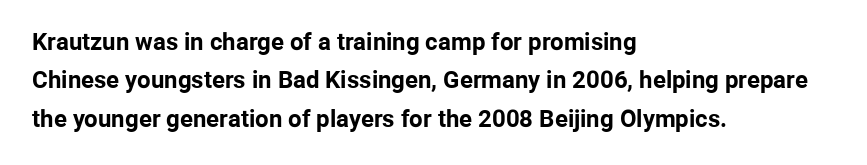
The image shows 24 px bold type, upright; set left-aligned, normal line spacing (1.6x), normal letter spacing, not underlined.
